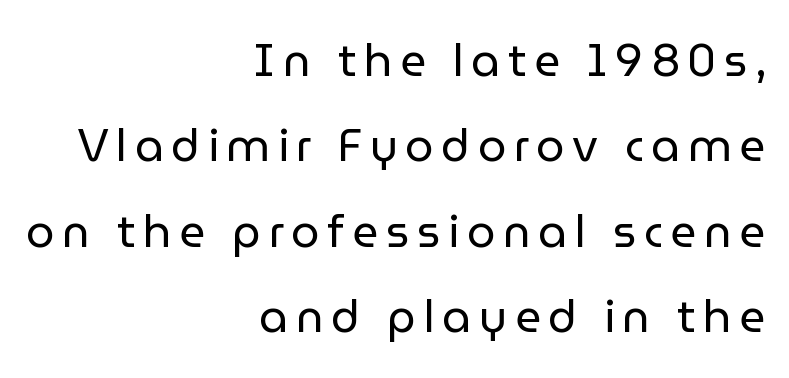
The rendering uses a large line-height, opening up the rows. The typeface chosen for these lines omits serifs. Casual observation: everything's shoved over to the right. A clean baseline with only descenders dipping below it. The letters stand upright; this is a roman face. Note the varied advance widths — an 'i' is clearly narrower than an 'm'.
